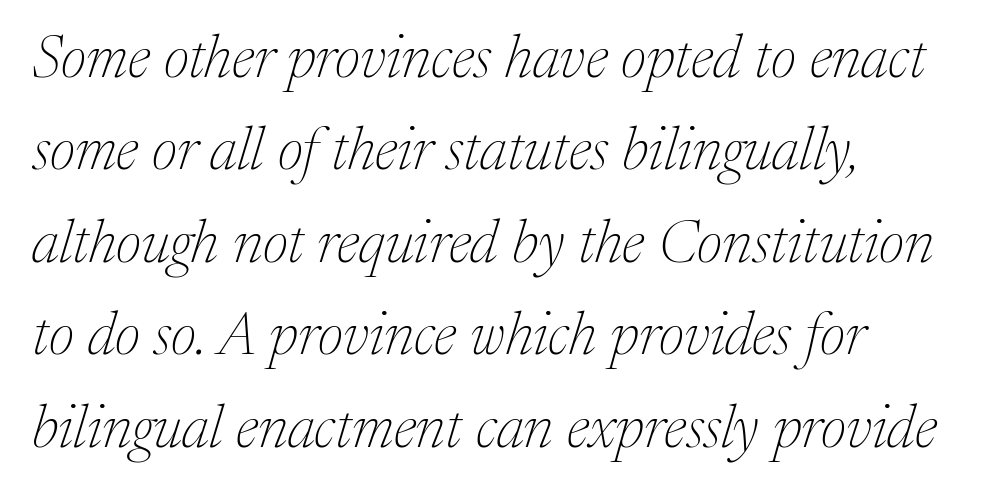
{"serif": "yes", "italic": "yes", "lean": "right", "slant_degrees": 17, "bold": "no", "weight": "thin", "width": "normal", "stroke_contrast": "medium", "x_height": "medium", "monospaced": "no", "underline": "no", "align": "left", "line_spacing": "normal", "line_spacing_ratio": 1.54, "letter_spacing": "normal", "letter_spacing_em": 0.0, "glyph_px": 60}
